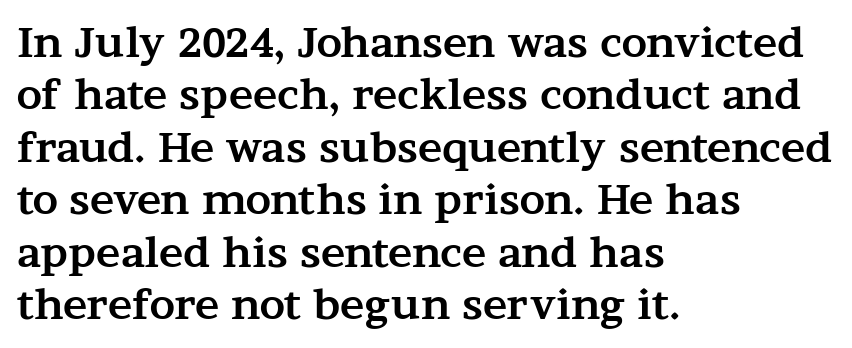
The image shows 41 px bold, wide serif type, upright; set left-aligned, normal line spacing (1.28x), normal letter spacing, not underlined; medium stroke contrast and a medium x-height.
